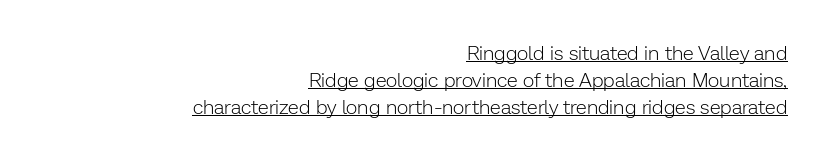
Q: Is the text bold? A: No.
Q: Is the text italic (slanted)? A: No, it is upright.
Q: Is the text underlined? A: Yes.
Q: How is the paragraph aligned? A: Right-aligned.
Q: Is the spacing between letters normal or unusually wide? A: Normal.
Q: Is the spacing between lines tight, normal or loose? A: Normal.
